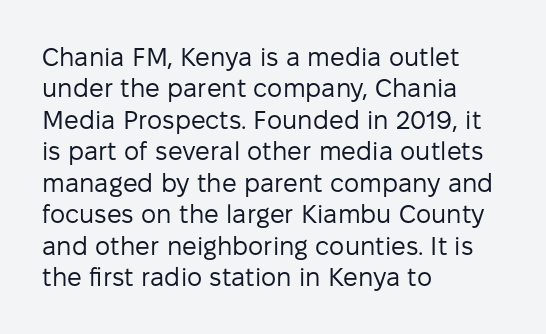
The image shows 26 px text type, upright; set left-aligned, line spacing 1.21x, normal letter spacing, not underlined.
